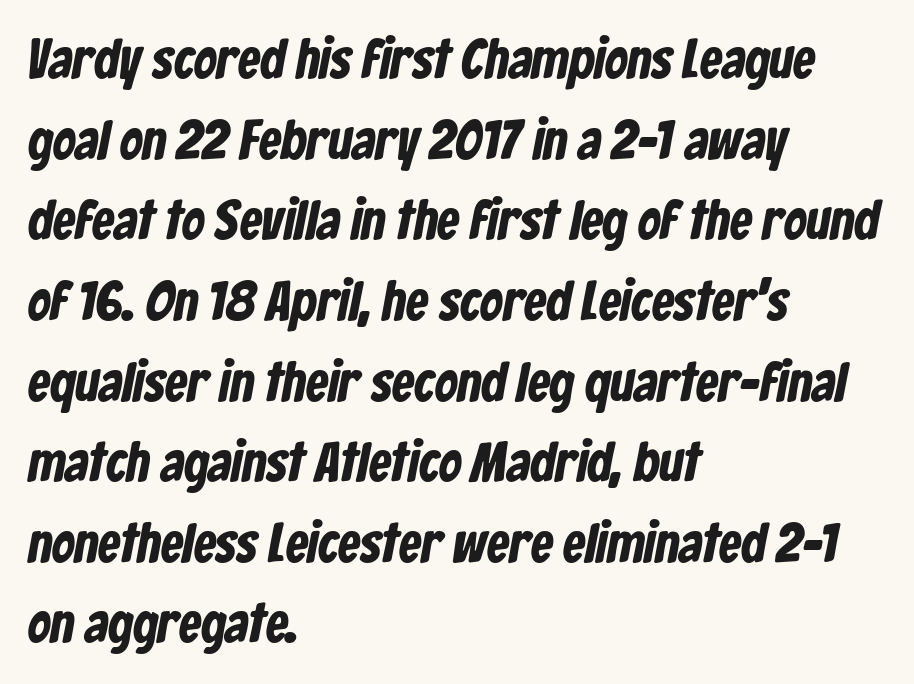
The image shows 56 px condensed sans-serif type; set left-aligned, normal line spacing (1.44x), normal letter spacing, not underlined; low stroke contrast and a medium x-height.
